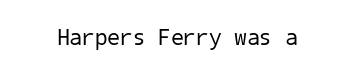
Between one letter and the next there's only the usual sliver of space. Weight: in the light-to-regular range. This rendering features lettering with no underline.
